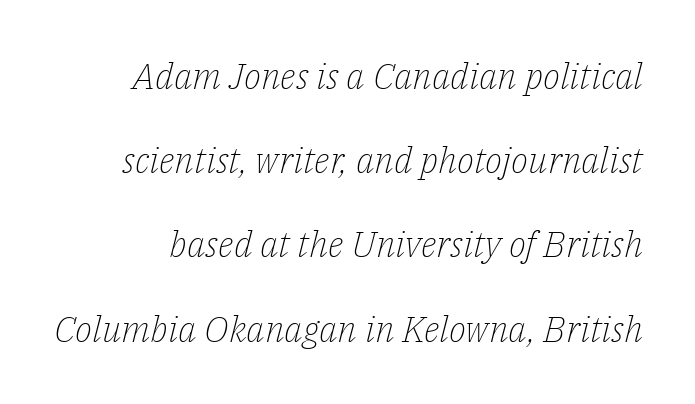
Q: Is the text bold? A: No.
Q: Is the text italic (slanted)? A: Yes, it leans right by about 14 degrees.
Q: Is the typeface a serif or a sans-serif typeface? A: Serif.
Q: Is the text underlined? A: No.
Q: Is the spacing between letters normal or unusually wide? A: Normal.
Q: Is the spacing between lines tight, normal or loose? A: Loose.
Q: Width (condensed, normal, or wide)? A: Normal.
Q: Stroke contrast? A: Low.
Q: x-height? A: Medium.
Q: Monospaced? A: No.
